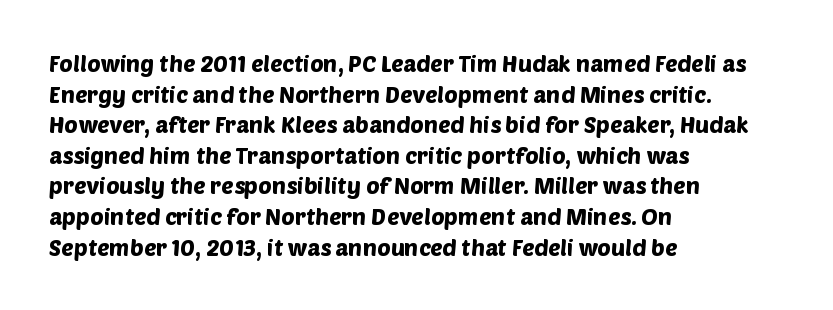
Just letters on the line, the space beneath them empty. Horizontal bands of white between lines are of average thickness. The paragraph shown leans on its left margin. The gaps between neighbouring characters are ordinary and unremarkable.
